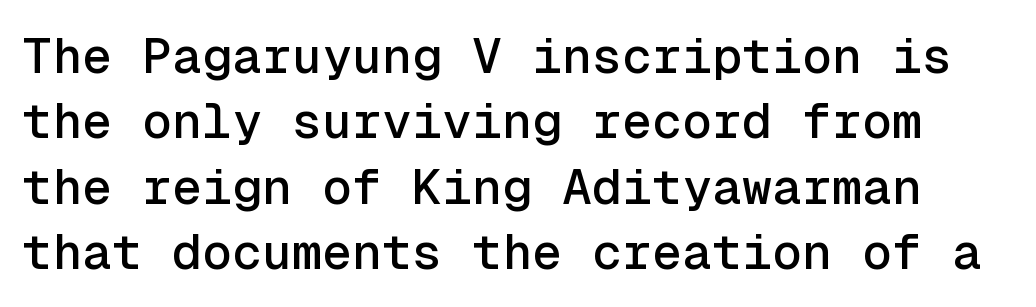
These lines keep a tight, regular rhythm from letter to letter. Words float on clear page, feet unadorned. It's the straight-up-and-down kind of type. The passage shown is typeset with a sans-serif family.
